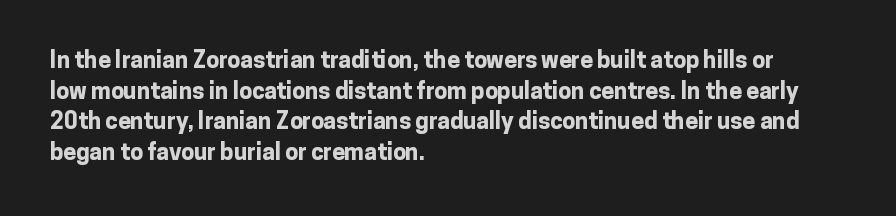
{"italic": "no", "bold": "yes", "underline": "no", "align": "left", "line_spacing": "normal", "line_spacing_ratio": 1.33, "letter_spacing": "normal", "letter_spacing_em": 0.0, "glyph_px": 23}
